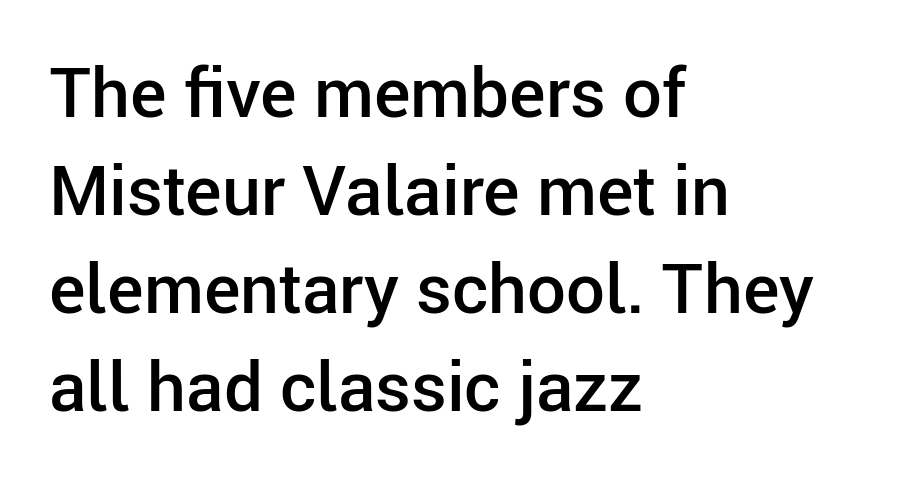
In terms of letterform style, serifs are entirely absent. This is the in-between weight designers call semibold or demi. This rendering uses left alignment, leaving the right contour irregular. Rule under the text: the space is simply empty. The passage shown is typed in a proportional face where columns would drift. Italic: no, the glyphs are upright roman.
